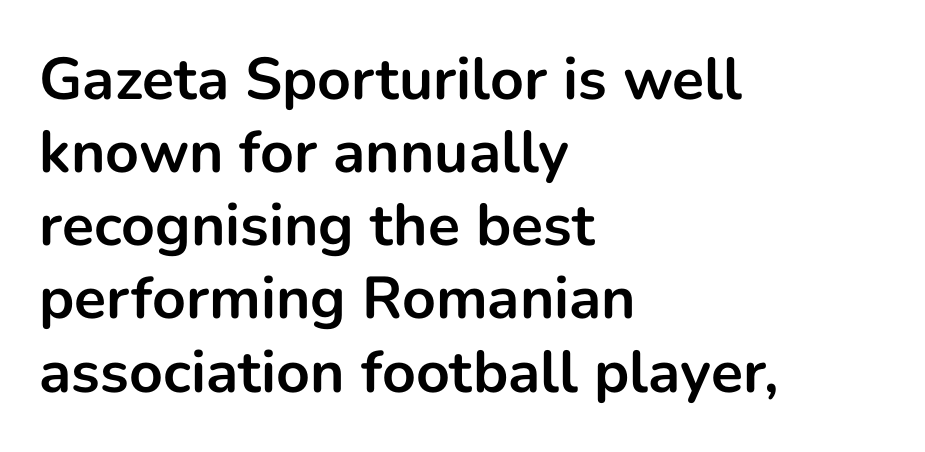
The image shows 59 px bold sans-serif type, upright; set left-aligned, line spacing 1.24x, normal letter spacing, not underlined; low stroke contrast and a medium x-height.
